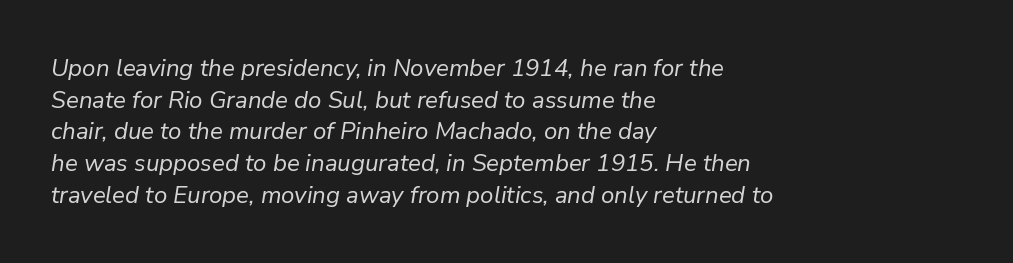
Q: Is the text bold? A: No.
Q: Is the text italic (slanted)? A: Yes, it leans right by about 9 degrees.
Q: Is the text underlined? A: No.
Q: How is the paragraph aligned? A: Left-aligned.
Q: Is the spacing between letters normal or unusually wide? A: Normal.
Q: Is the spacing between lines tight, normal or loose? A: Normal.
